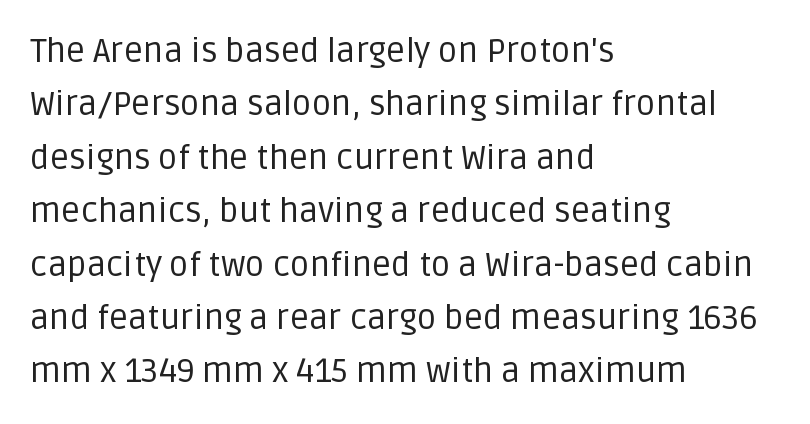
{"serif": "no", "italic": "no", "bold": "no", "weight": "regular", "width": "normal", "stroke_contrast": "low", "x_height": "large", "monospaced": "no", "underline": "no", "align": "left", "line_spacing": "normal", "line_spacing_ratio": 1.57, "letter_spacing": "normal", "letter_spacing_em": 0.0, "glyph_px": 34}
